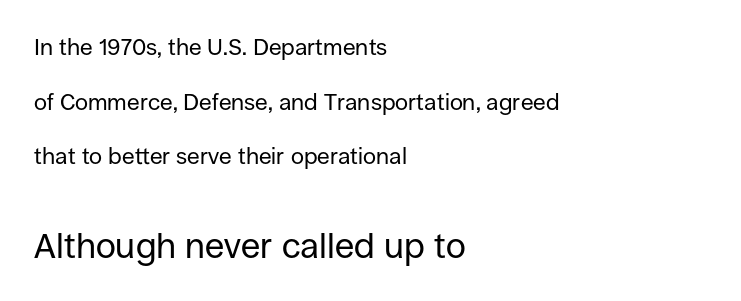
The characters display no serif detailing; their extremities are plain. A typesetter would call this proportional, since set widths differ per character. Characters remain perfectly vertical along every line. If you measured baseline to baseline, you'd find a long distance.
